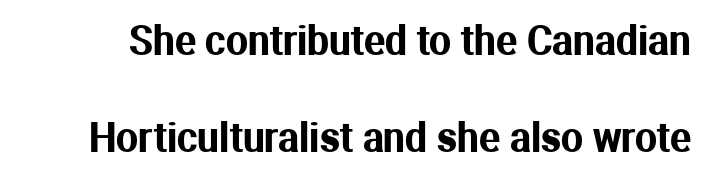
The image shows 39 px sans-serif type, upright; set loose line spacing (2.49x), normal letter spacing, not underlined; medium stroke contrast and a medium x-height.
